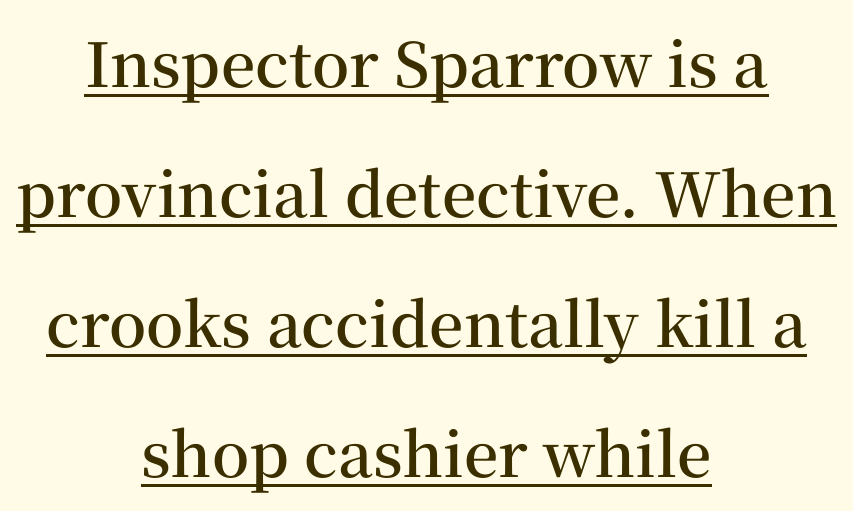
Teacher's note: observe the equal gaps on both sides — that is centered alignment. The type family on display is of the serif kind. This is underlined copy, the kind a proofreader might mark for attention. Every character sits straight up, as roman type does. The passage shown is typed in a proportional face where columns would drift.
